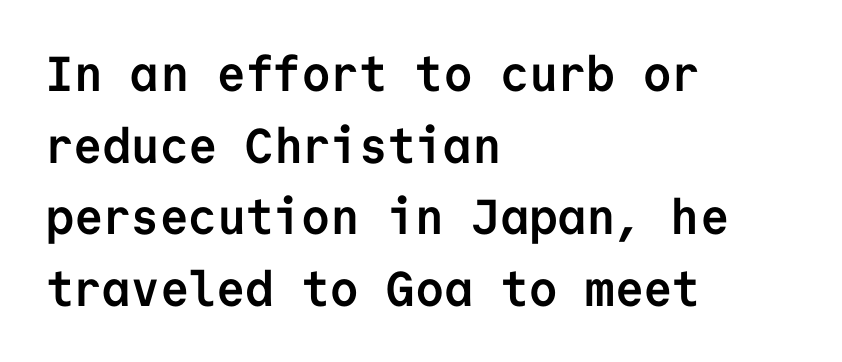
Quick note: not italic, upright. Words float on clear page, feet unadorned. Every character here occupies the same horizontal width, giving the sample a typewriter-like rhythm. Nope, no serifs anywhere on these letters. Every row of glyphs begins at an identical x-position on the left.
